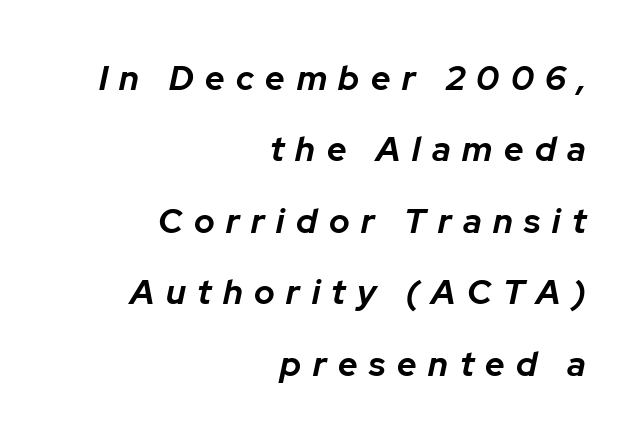
The axis of the letterforms is tilted away from vertical. Every letter is thick-stroked: bold, no question. Each line ends at the same right margin while the left side varies. Only glyphs here, with clear space below each row.
